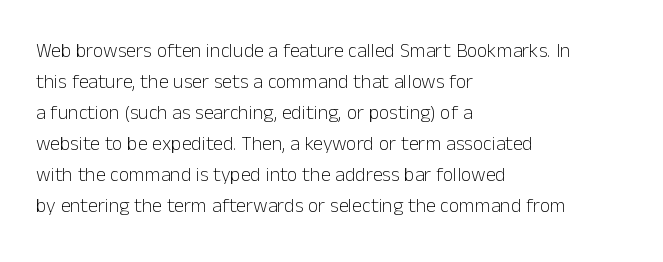
{"italic": "no", "bold": "no", "underline": "no", "align": "left", "line_spacing": "normal", "line_spacing_ratio": 1.55, "letter_spacing": "normal", "letter_spacing_em": 0.0, "glyph_px": 20}
